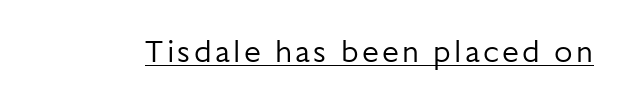
Q: Is the text bold? A: No.
Q: Is the text italic (slanted)? A: No, it is upright.
Q: Is the typeface a serif or a sans-serif typeface? A: Sans-serif.
Q: Is the text underlined? A: Yes.
Q: Width (condensed, normal, or wide)? A: Normal.
Q: Stroke contrast? A: Low.
Q: x-height? A: Medium.
Q: Monospaced? A: No.
